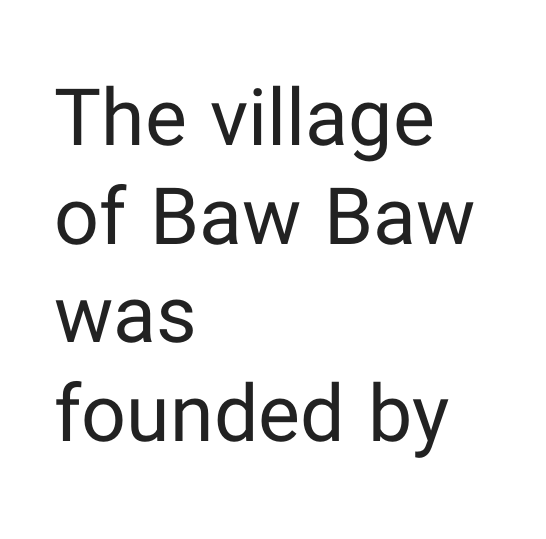
The image shows 79 px regular-weight sans-serif type, upright; set left-aligned, normal line spacing (1.25x), normal letter spacing, not underlined; low stroke contrast and a medium x-height.
